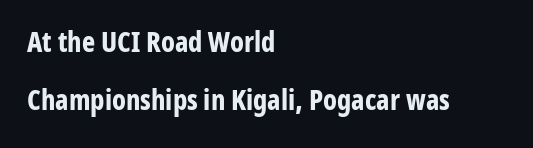
Q: Is the text bold? A: Yes.
Q: Is the text italic (slanted)? A: No, it is upright.
Q: Is the typeface a serif or a sans-serif typeface? A: Sans-serif.
Q: Is the text underlined? A: No.
Q: How is the paragraph aligned? A: Left-aligned.
Q: Is the spacing between letters normal or unusually wide? A: Normal.
Q: Is the spacing between lines tight, normal or loose? A: Loose.
Q: Width (condensed, normal, or wide)? A: Condensed.
Q: Stroke contrast? A: Low.
Q: x-height? A: Medium.
Q: Monospaced? A: No.
